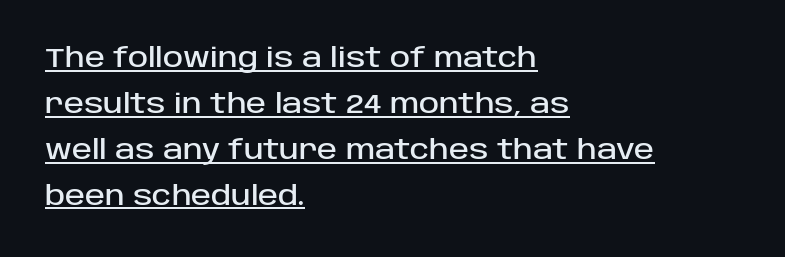
The image shows 27 px text type, upright; set left-aligned, normal line spacing (1.7x), normal letter spacing, underlined.
